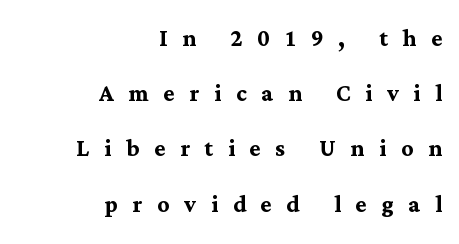
{"serif": "yes", "italic": "no", "bold": "yes", "weight": "semibold", "width": "normal", "stroke_contrast": "medium", "x_height": "medium", "monospaced": "no", "underline": "no", "align": "right", "line_spacing_ratio": 1.84, "letter_spacing": "wide", "letter_spacing_em": 0.49, "glyph_px": 30}
